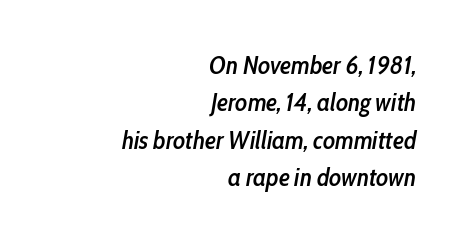
{"italic": "yes", "lean": "right", "slant_degrees": 10, "bold": "semi", "underline": "no", "align": "right", "line_spacing": "normal", "line_spacing_ratio": 1.5, "letter_spacing": "normal", "letter_spacing_em": 0.0, "glyph_px": 25}
